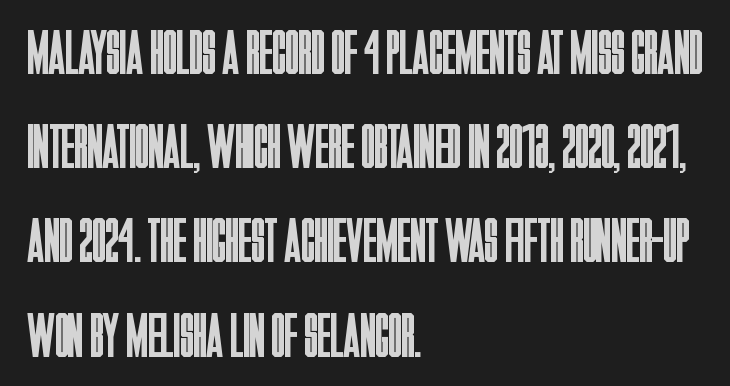
This sample uses plain, unmodified letter spacing. Just letters on the line, the space beneath them empty. Horizontal alignment here is leftward, the default for most running prose. Is this a heavy cut? Hardly; it is regular or lighter.
